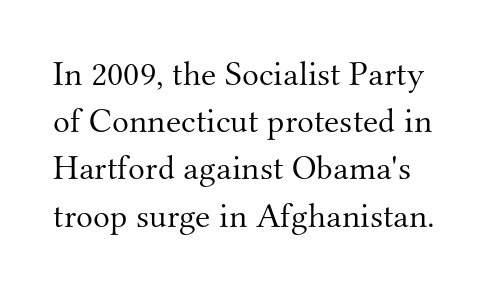
{"serif": "yes", "italic": "no", "bold": "no", "weight": "light", "width": "normal", "stroke_contrast": "medium", "x_height": "small", "monospaced": "no", "underline": "no", "line_spacing": "normal", "line_spacing_ratio": 1.35, "letter_spacing": "normal", "letter_spacing_em": 0.0, "glyph_px": 35}
